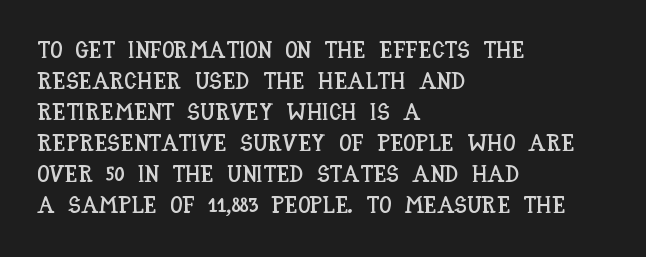
The rag falls on the right side of this text block. How would I describe the line gaps? Plain and ordinary. Ordinary non-slanted type is in use. The gaps between neighbouring characters are ordinary and unremarkable.
